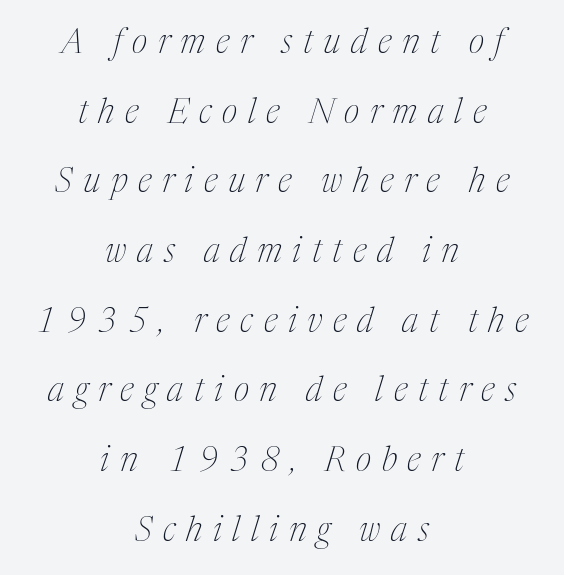
{"serif": "yes", "italic": "yes", "lean": "right", "slant_degrees": 17, "bold": "no", "weight": "thin", "width": "condensed", "stroke_contrast": "medium", "x_height": "medium", "monospaced": "no", "underline": "no", "align": "center", "line_spacing": "loose", "line_spacing_ratio": 2.05, "letter_spacing": "wide", "letter_spacing_em": 0.31, "glyph_px": 34}
